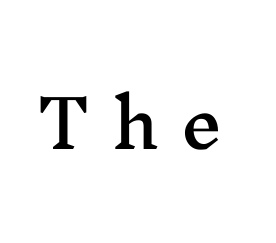
{"serif": "yes", "italic": "no", "width": "wide", "stroke_contrast": "medium", "x_height": "medium", "monospaced": "no", "underline": "no", "letter_spacing": "wide", "letter_spacing_em": 0.33, "glyph_px": 66}
